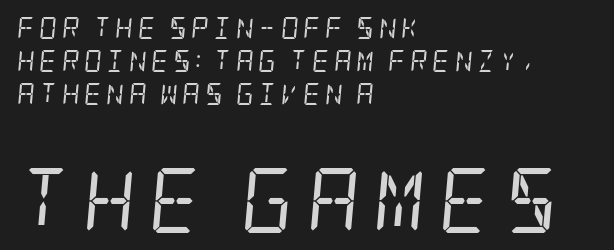
Q: Is the text bold? A: No.
Q: Is the text italic (slanted)? A: Yes, it leans right by about 5 degrees.
Q: Is the typeface a serif or a sans-serif typeface? A: Serif.
Q: Is the text underlined? A: No.
Q: How is the paragraph aligned? A: Left-aligned.
Q: Is the spacing between letters normal or unusually wide? A: Unusually wide.
Q: Is the spacing between lines tight, normal or loose? A: Normal.
Q: Which block of text is set in a larger size, the first (top) or the second (bottom)? A: The second (bottom) one.
Q: Width (condensed, normal, or wide)? A: Condensed.
Q: Stroke contrast? A: Low.
Q: x-height? A: Large.
